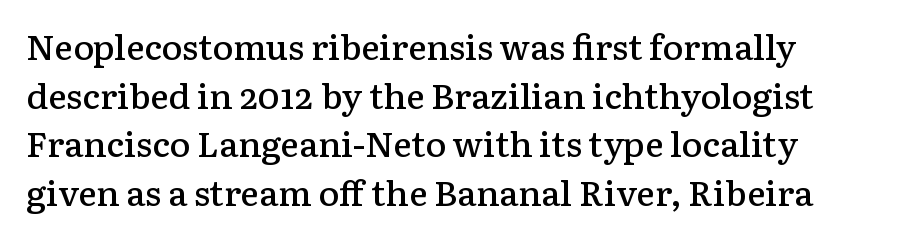
The image shows 35 px semibold serif type, upright; set left-aligned, normal line spacing (1.39x), normal letter spacing, not underlined; low stroke contrast and a medium x-height.
